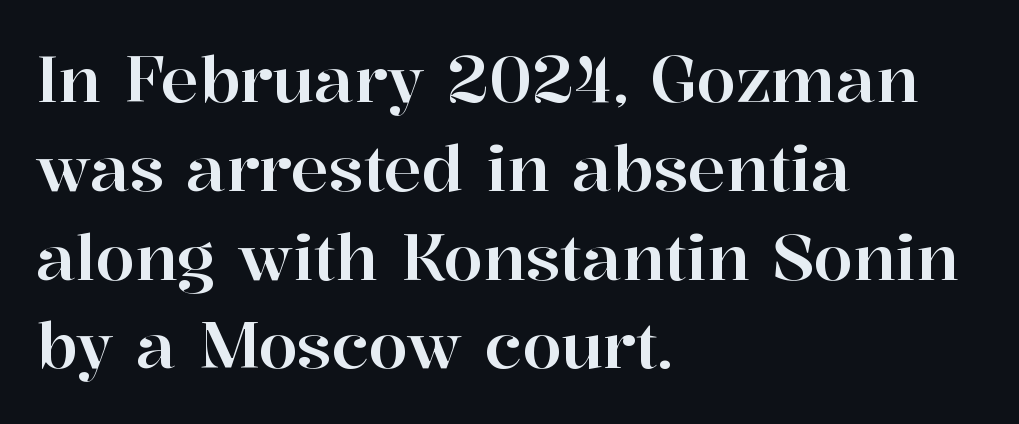
Q: Is the text italic (slanted)? A: No, it is upright.
Q: Is the typeface a serif or a sans-serif typeface? A: Serif.
Q: Is the text underlined? A: No.
Q: How is the paragraph aligned? A: Left-aligned.
Q: Is the spacing between letters normal or unusually wide? A: Normal.
Q: Is the spacing between lines tight, normal or loose? A: Normal.
Q: Width (condensed, normal, or wide)? A: Normal.
Q: Stroke contrast? A: High.
Q: x-height? A: Medium.
Q: Monospaced? A: No.
